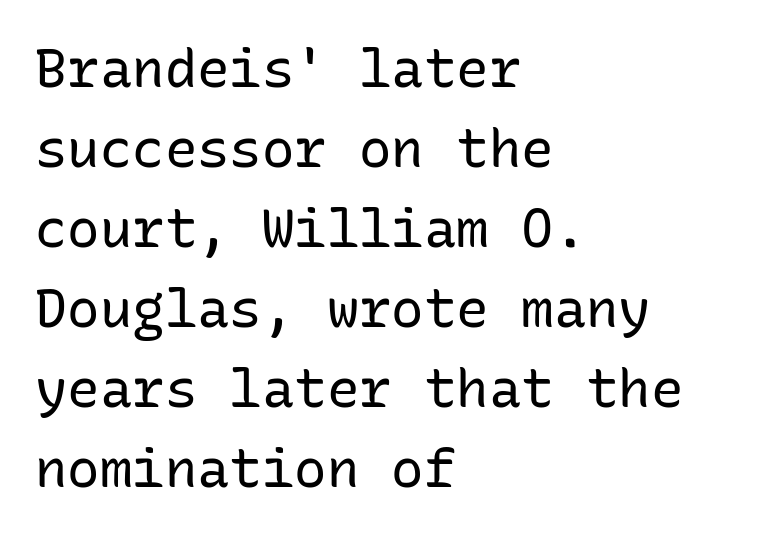
{"serif": "no", "italic": "no", "bold": "no", "weight": "regular", "width": "normal", "stroke_contrast": "low", "x_height": "medium", "monospaced": "yes", "underline": "no", "align": "left", "line_spacing": "normal", "line_spacing_ratio": 1.48, "letter_spacing": "normal", "letter_spacing_em": 0.0, "glyph_px": 54}
